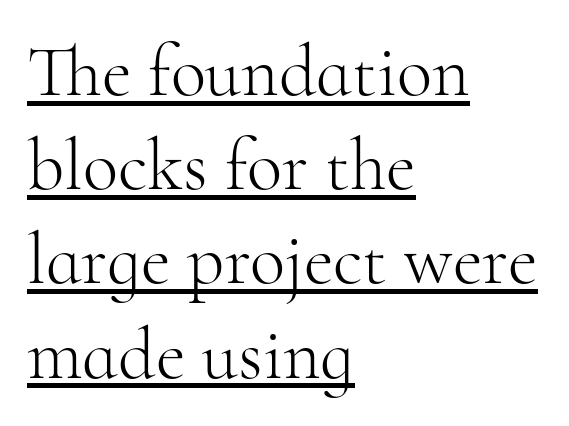
Q: Is the text bold? A: No.
Q: Is the text italic (slanted)? A: No, it is upright.
Q: Is the typeface a serif or a sans-serif typeface? A: Serif.
Q: Is the text underlined? A: Yes.
Q: How is the paragraph aligned? A: Left-aligned.
Q: Is the spacing between letters normal or unusually wide? A: Normal.
Q: Is the spacing between lines tight, normal or loose? A: Normal.
Q: Width (condensed, normal, or wide)? A: Normal.
Q: Stroke contrast? A: High.
Q: x-height? A: Small.
Q: Monospaced? A: No.
